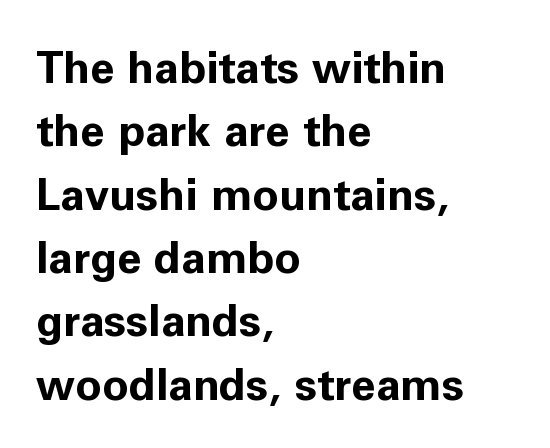
The image shows 44 px bold sans-serif type, upright; set left-aligned, normal line spacing (1.44x), normal letter spacing, not underlined; low stroke contrast and a medium x-height.
